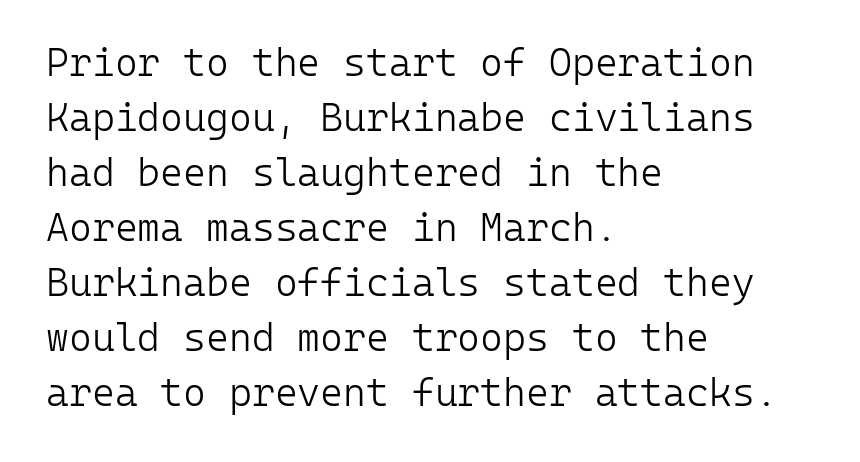
The image shows 39 px light sans-serif type, upright, monospaced; set left-aligned, normal line spacing (1.41x), normal letter spacing, not underlined; low stroke contrast and a medium x-height.
